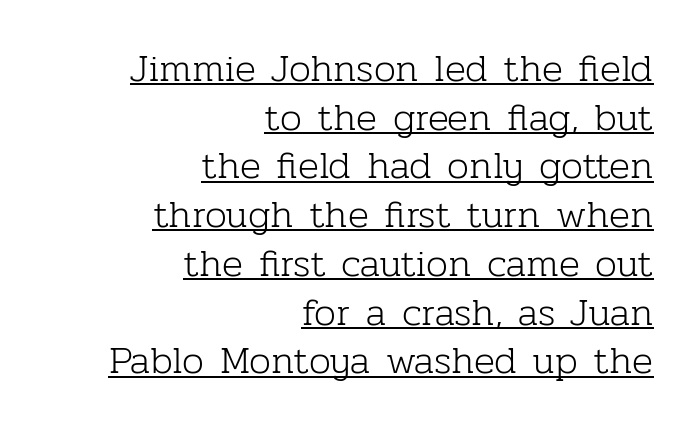
The image shows 39 px light serif type, upright; set right-aligned, normal line spacing (1.25x), normal letter spacing, underlined; low stroke contrast and a medium x-height.
